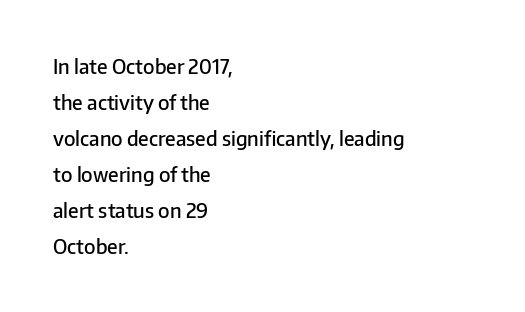
The image shows 20 px text type, upright; set left-aligned, line spacing 1.8x, normal letter spacing, not underlined.
